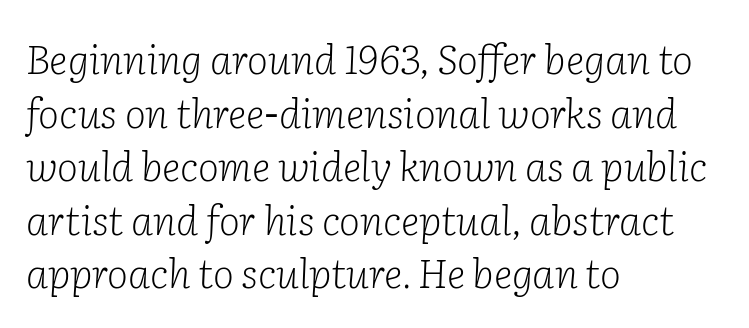
The image shows 40 px light serif type, italic (leaning right); set left-aligned, normal line spacing (1.34x), normal letter spacing, not underlined; low stroke contrast and a medium x-height.
